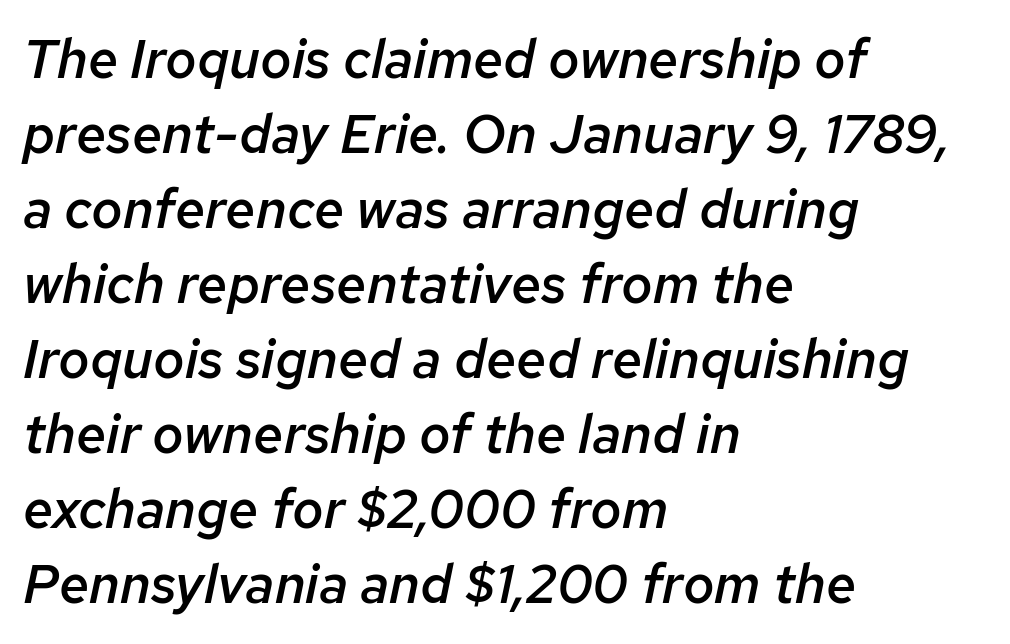
{"italic": "yes", "lean": "right", "slant_degrees": 12, "bold": "semi", "weight": "semibold", "width": "normal", "stroke_contrast": "low", "x_height": "medium", "monospaced": "no", "underline": "no", "align": "left", "line_spacing": "normal", "line_spacing_ratio": 1.39, "letter_spacing": "normal", "letter_spacing_em": 0.0, "glyph_px": 54}
